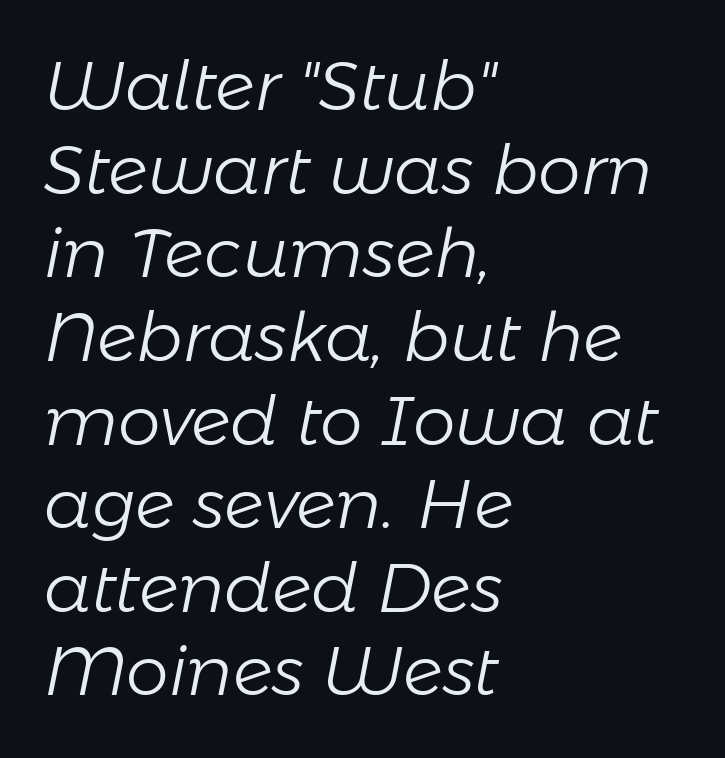
Varying glyph widths throughout — classic text-font behaviour. The typography opts for an oblique posture over an upright one. The string is rendered with underlining switched off. No extra tracking has been applied to these lines. The setting favours the left margin, as ordinary paragraphs usually do.
